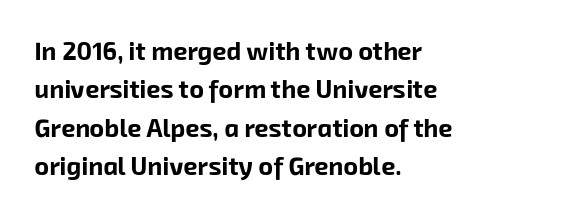
Q: Is the text bold? A: Yes.
Q: Is the text underlined? A: No.
Q: How is the paragraph aligned? A: Left-aligned.
Q: Is the spacing between letters normal or unusually wide? A: Normal.
Q: Is the spacing between lines tight, normal or loose? A: Normal.
